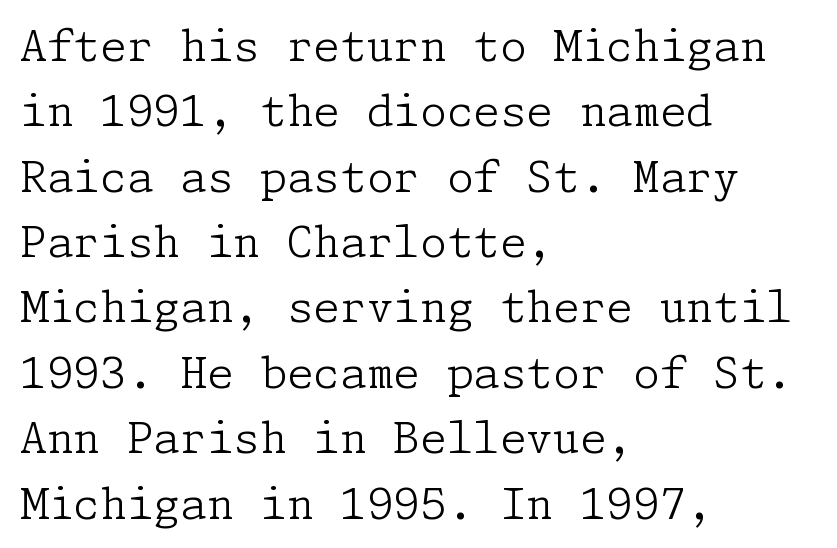
{"serif": "yes", "italic": "no", "bold": "no", "weight": "light", "width": "normal", "stroke_contrast": "low", "x_height": "medium", "underline": "no", "align": "left", "line_spacing": "normal", "line_spacing_ratio": 1.52, "letter_spacing": "normal", "letter_spacing_em": 0.0, "glyph_px": 43}
